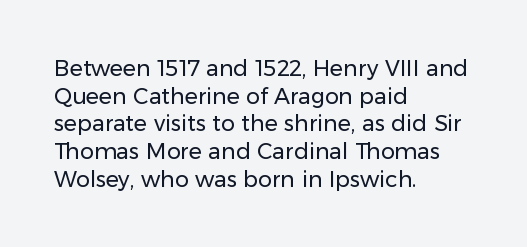
The typeface has the unassuming heft of standard copy or less. Vertical strokes here are truly vertical. A clean baseline with only descenders dipping below it. Default kerning and tracking; the words read as compact shapes.
